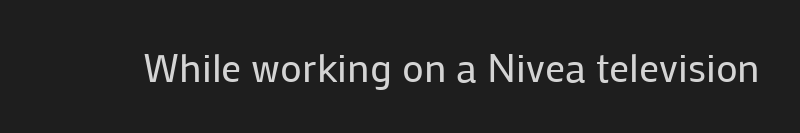
Q: Is the text bold? A: No.
Q: Is the text italic (slanted)? A: No, it is upright.
Q: Is the typeface a serif or a sans-serif typeface? A: Sans-serif.
Q: Is the text underlined? A: No.
Q: Is the spacing between letters normal or unusually wide? A: Normal.
Q: Width (condensed, normal, or wide)? A: Normal.
Q: Stroke contrast? A: Low.
Q: x-height? A: Medium.
Q: Monospaced? A: No.
